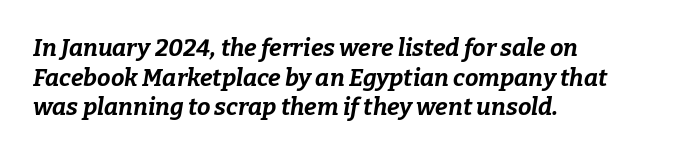
Q: Is the text bold? A: Yes.
Q: Is the text italic (slanted)? A: Yes, it leans right by about 9 degrees.
Q: Is the text underlined? A: No.
Q: How is the paragraph aligned? A: Left-aligned.
Q: Is the spacing between letters normal or unusually wide? A: Normal.
